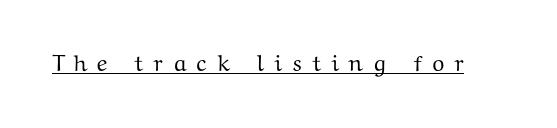
{"italic": "no", "underline": "yes", "letter_spacing": "wide", "letter_spacing_em": 0.41, "glyph_px": 23}
